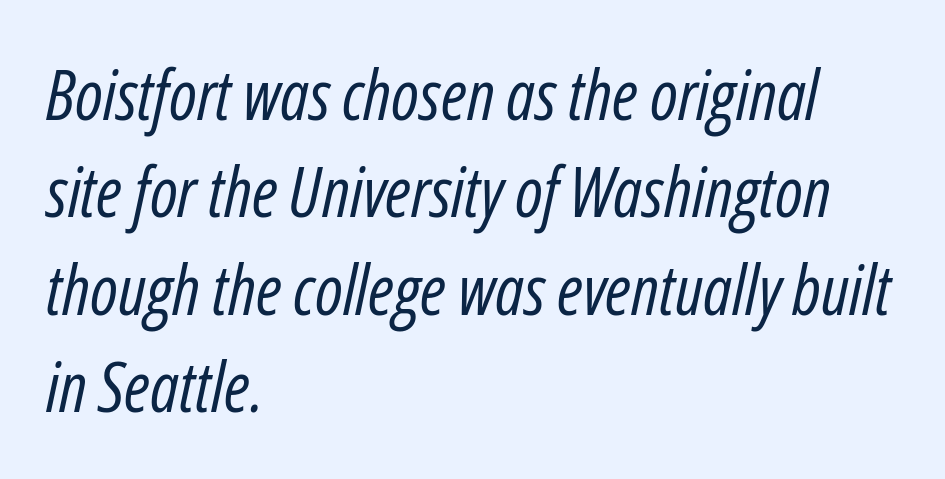
Quick note: underline off. Characters are canted at an angle relative to the baseline's perpendicular. The typeface has the unassuming heft of standard copy or less. The rendering uses a moderate line-height, typical for paragraphs. The passage shown is typed in a proportional face where columns would drift. One-word summary of the alignment: left.
